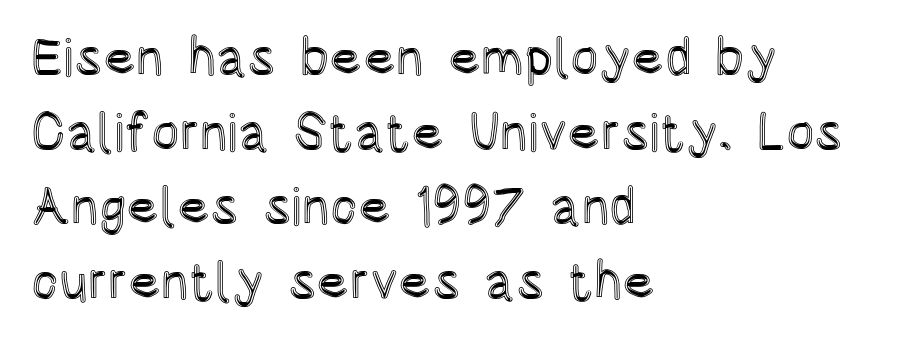
The image shows 53 px condensed type, upright; set left-aligned, normal line spacing (1.41x), normal letter spacing, not underlined; a large x-height.
